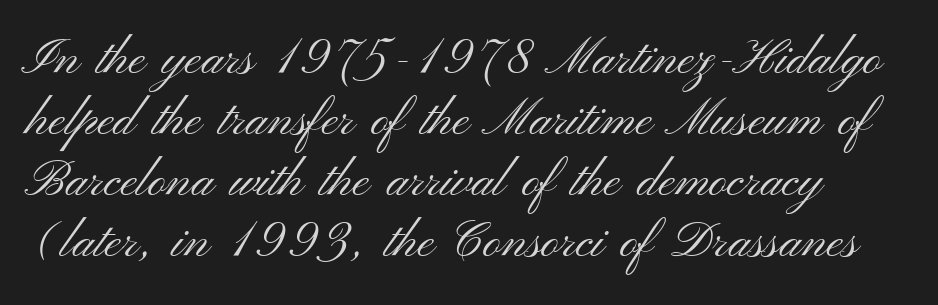
{"serif": "no", "bold": "no", "weight": "light", "width": "wide", "stroke_contrast": "medium", "x_height": "small", "monospaced": "no", "underline": "no", "line_spacing_ratio": 1.22, "letter_spacing": "normal", "letter_spacing_em": 0.0, "glyph_px": 50}
